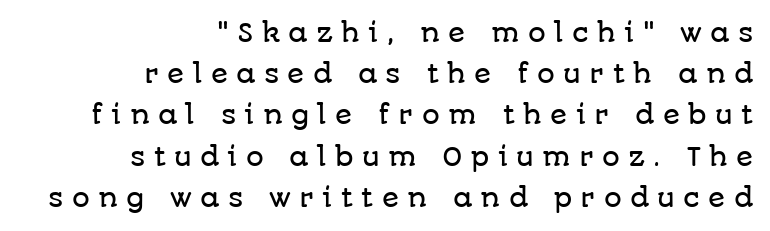
The image shows 25 px text type, upright; set right-aligned, normal line spacing (1.65x), unusually wide letter spacing (+0.33 em), not underlined.
